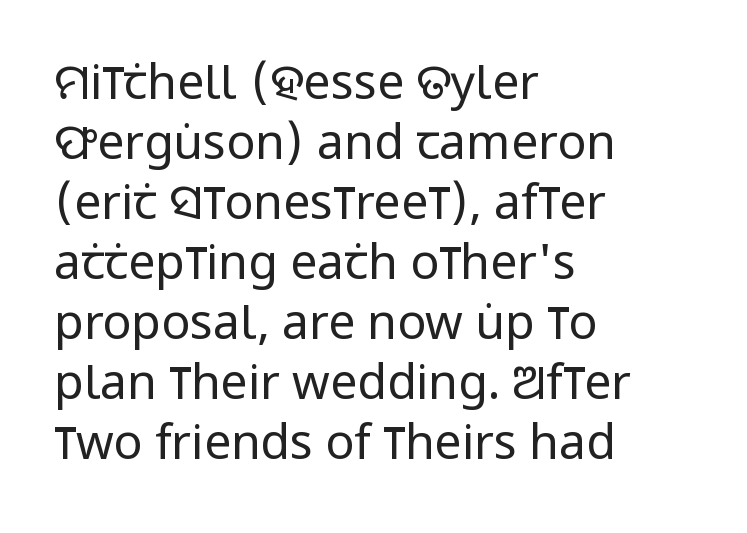
{"serif": "no", "italic": "no", "bold": "no", "weight": "regular", "width": "condensed", "stroke_contrast": "low", "x_height": "large", "monospaced": "no", "underline": "no", "align": "left", "line_spacing": "normal", "line_spacing_ratio": 1.25, "letter_spacing": "normal", "letter_spacing_em": 0.0, "glyph_px": 48}
